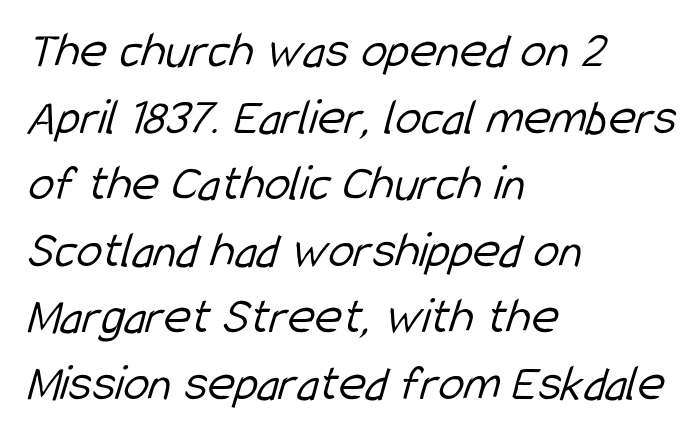
{"serif": "no", "bold": "no", "weight": "light", "width": "condensed", "stroke_contrast": "low", "x_height": "medium", "monospaced": "no", "underline": "no", "align": "left", "line_spacing": "normal", "line_spacing_ratio": 1.28, "letter_spacing": "normal", "letter_spacing_em": 0.0, "glyph_px": 52}
